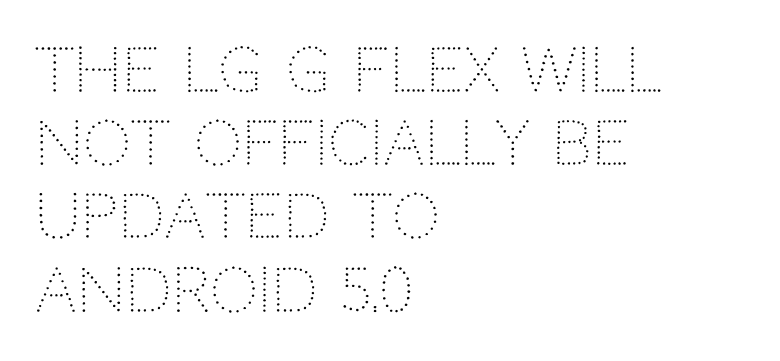
Q: Is the text bold? A: No.
Q: Is the text italic (slanted)? A: No, it is upright.
Q: Is the typeface a serif or a sans-serif typeface? A: Sans-serif.
Q: Is the text underlined? A: No.
Q: How is the paragraph aligned? A: Left-aligned.
Q: Is the spacing between letters normal or unusually wide? A: Normal.
Q: Width (condensed, normal, or wide)? A: Normal.
Q: Stroke contrast? A: Low.
Q: x-height? A: Large.
Q: Monospaced? A: No.
